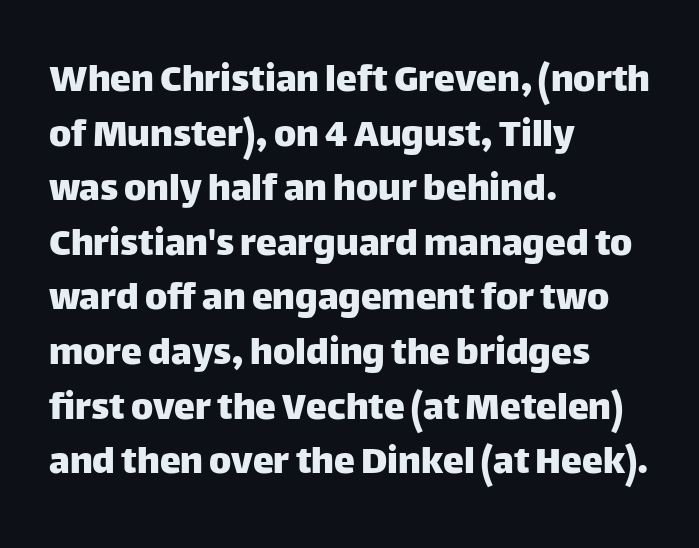
The image shows 42 px sans-serif type, upright; set left-aligned, normal line spacing (1.3x), normal letter spacing, not underlined; low stroke contrast and a large x-height.
